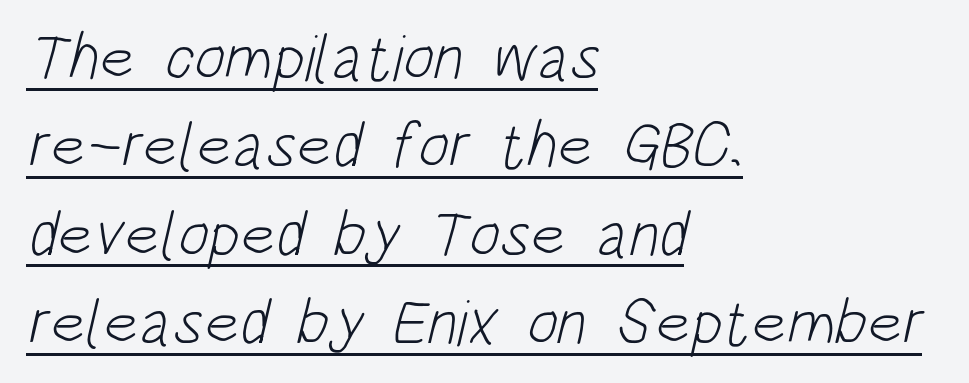
The lines in this sample share a left origin and differ only in where they stop. Underlined type. No chunkiness to these letters — they're not bold. Whoever set this chose a conventional vertical rhythm. The letterforms sit shoulder to shoulder at normal distance.
